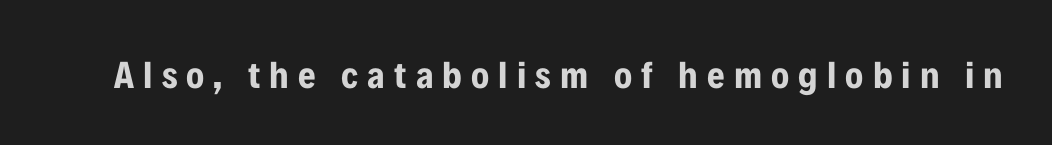
{"serif": "no", "italic": "no", "bold": "yes", "weight": "bold", "width": "condensed", "stroke_contrast": "low", "x_height": "medium", "monospaced": "no", "underline": "no", "letter_spacing": "wide", "letter_spacing_em": 0.24, "glyph_px": 38}
